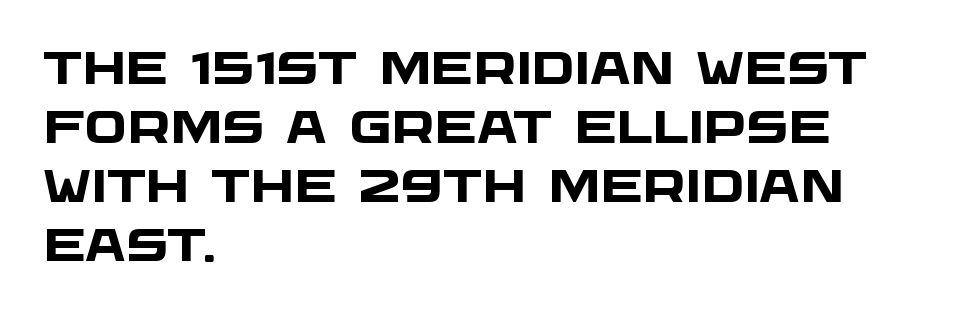
Short note: letters normally spaced. Baseline-to-baseline distance is the conventional proportion of letter height. Is this a fixed-width face? No — the glyphs have proportional, varying widths. If you drew a ruler down the left edge, every line would touch it. Serifs: no, the terminals of the letterforms are clean. What weight is shown? A full bold with thick strokes.
